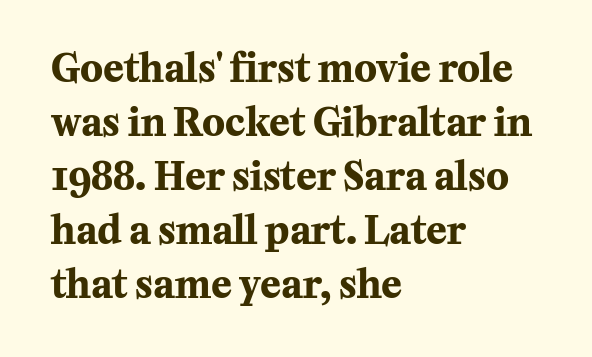
Inter-character spacing is left at the font's built-in metrics. The rendering uses natural spacing where letterforms have individual widths. You can tell it's not italic because the verticals are truly vertical. The line-height multiplier appears to be the usual default. Nobody drew a line under any word here.
